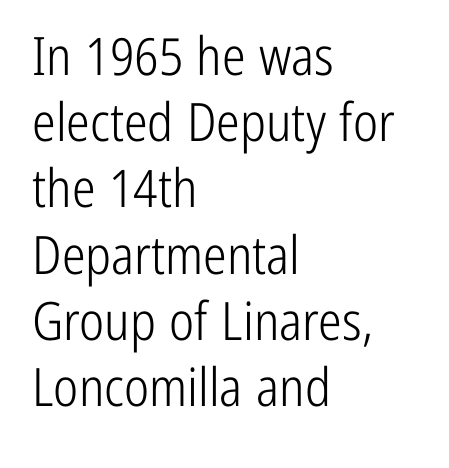
Q: Is the text bold? A: No.
Q: Is the text italic (slanted)? A: No, it is upright.
Q: Is the typeface a serif or a sans-serif typeface? A: Sans-serif.
Q: Is the text underlined? A: No.
Q: How is the paragraph aligned? A: Left-aligned.
Q: Is the spacing between letters normal or unusually wide? A: Normal.
Q: Is the spacing between lines tight, normal or loose? A: Normal.
Q: Width (condensed, normal, or wide)? A: Condensed.
Q: Stroke contrast? A: Low.
Q: x-height? A: Medium.
Q: Monospaced? A: No.
